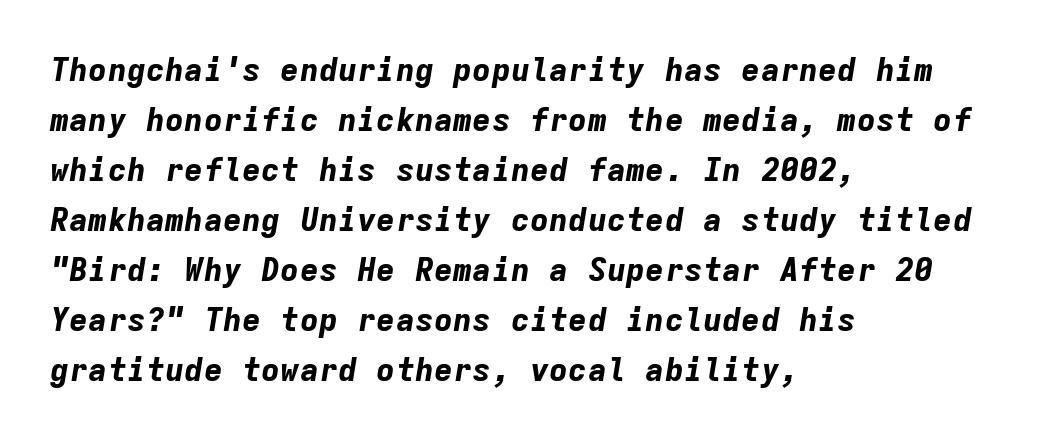
Q: Is the text bold? A: Yes.
Q: Is the text italic (slanted)? A: Yes, it leans right by about 9 degrees.
Q: Is the text underlined? A: No.
Q: How is the paragraph aligned? A: Left-aligned.
Q: Is the spacing between letters normal or unusually wide? A: Normal.
Q: Is the spacing between lines tight, normal or loose? A: Normal.
Q: Width (condensed, normal, or wide)? A: Normal.
Q: Stroke contrast? A: Low.
Q: x-height? A: Medium.
Q: Monospaced? A: Yes.
